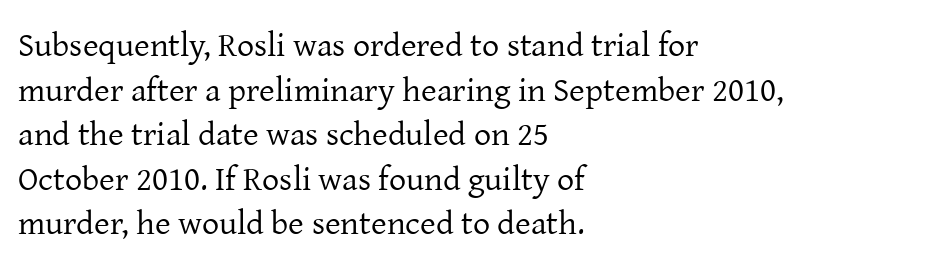
Q: Is the text bold? A: No.
Q: Is the text italic (slanted)? A: No, it is upright.
Q: Is the typeface a serif or a sans-serif typeface? A: Serif.
Q: Is the text underlined? A: No.
Q: How is the paragraph aligned? A: Left-aligned.
Q: Is the spacing between letters normal or unusually wide? A: Normal.
Q: Is the spacing between lines tight, normal or loose? A: Normal.
Q: Width (condensed, normal, or wide)? A: Normal.
Q: Stroke contrast? A: Low.
Q: x-height? A: Medium.
Q: Monospaced? A: No.
